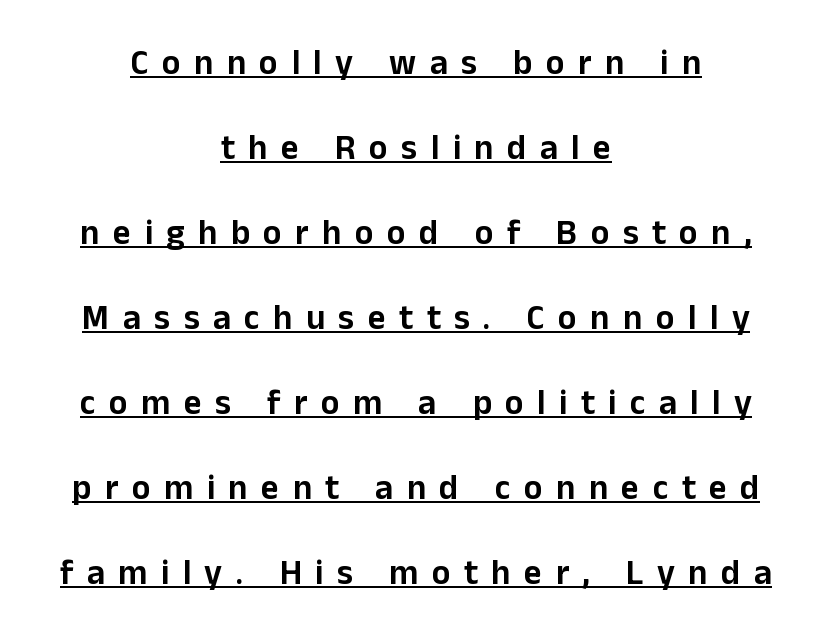
{"serif": "no", "italic": "no", "width": "normal", "stroke_contrast": "low", "x_height": "medium", "monospaced": "no", "underline": "yes", "align": "center", "line_spacing": "loose", "line_spacing_ratio": 2.43, "letter_spacing": "wide", "letter_spacing_em": 0.38, "glyph_px": 35}
